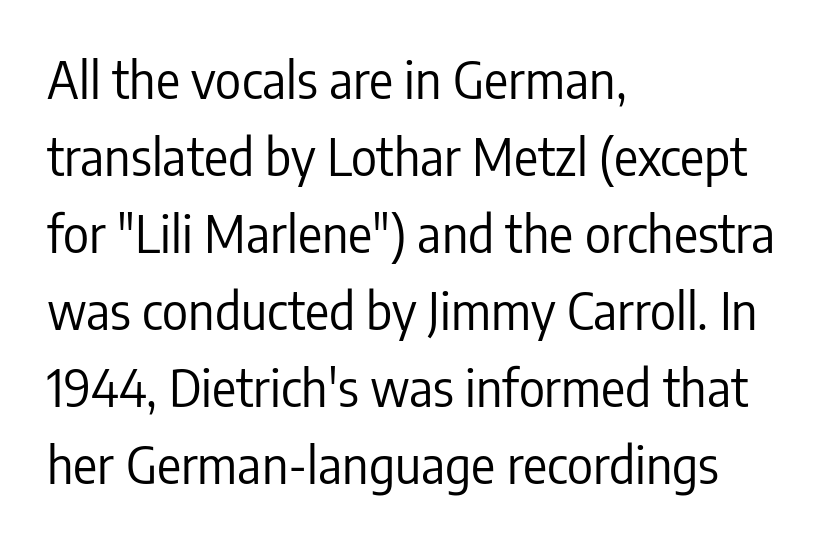
The image shows 50 px regular-weight, condensed sans-serif type, upright; set left-aligned, normal line spacing (1.54x), normal letter spacing, not underlined; low stroke contrast and a medium x-height.
